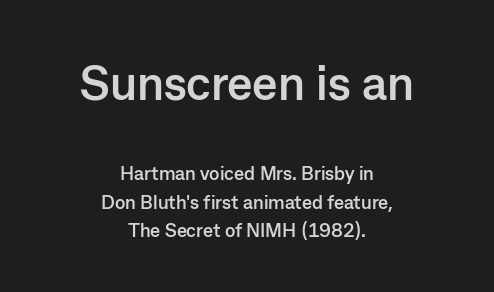
The image shows 48 px semibold sans-serif type, upright; set centered, normal line spacing (1.48x), normal letter spacing, not underlined; the first (top) block is 2.53x larger; low stroke contrast and a medium x-height.
